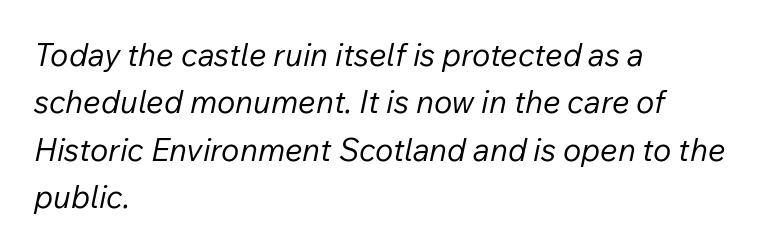
The ragged edge is on the right, which tells us the setting is flush left. Compared with ordinary roman type, these characters are visibly tilted. Summary of vertical rhythm: regular, with standard interline spacing. Any mark beneath the type? The region is blank. Glyph-to-glyph distance matches everyday printed text. Is this a heavy cut? Hardly; it is regular or lighter.
